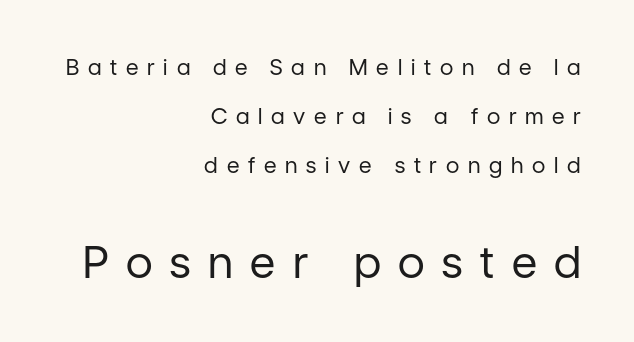
Q: Is the text bold? A: No.
Q: Is the text italic (slanted)? A: No, it is upright.
Q: Is the typeface a serif or a sans-serif typeface? A: Sans-serif.
Q: Is the text underlined? A: No.
Q: How is the paragraph aligned? A: Right-aligned.
Q: Is the spacing between letters normal or unusually wide? A: Unusually wide.
Q: Is the spacing between lines tight, normal or loose? A: Loose.
Q: Which block of text is set in a larger size, the first (top) or the second (bottom)? A: The second (bottom) one.
Q: Width (condensed, normal, or wide)? A: Normal.
Q: Stroke contrast? A: Low.
Q: x-height? A: Medium.
Q: Monospaced? A: No.
